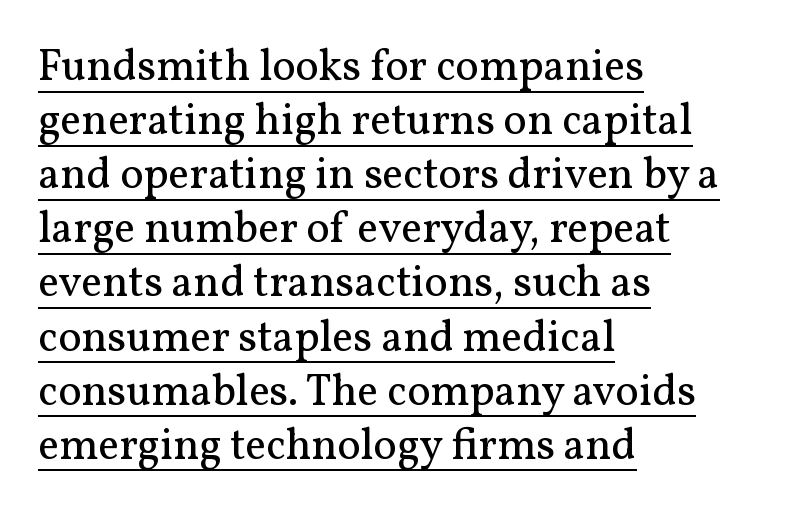
{"serif": "yes", "italic": "no", "bold": "no", "weight": "regular", "width": "normal", "stroke_contrast": "medium", "x_height": "medium", "monospaced": "no", "underline": "yes", "align": "left", "line_spacing_ratio": 1.23, "letter_spacing": "normal", "letter_spacing_em": 0.0, "glyph_px": 44}
